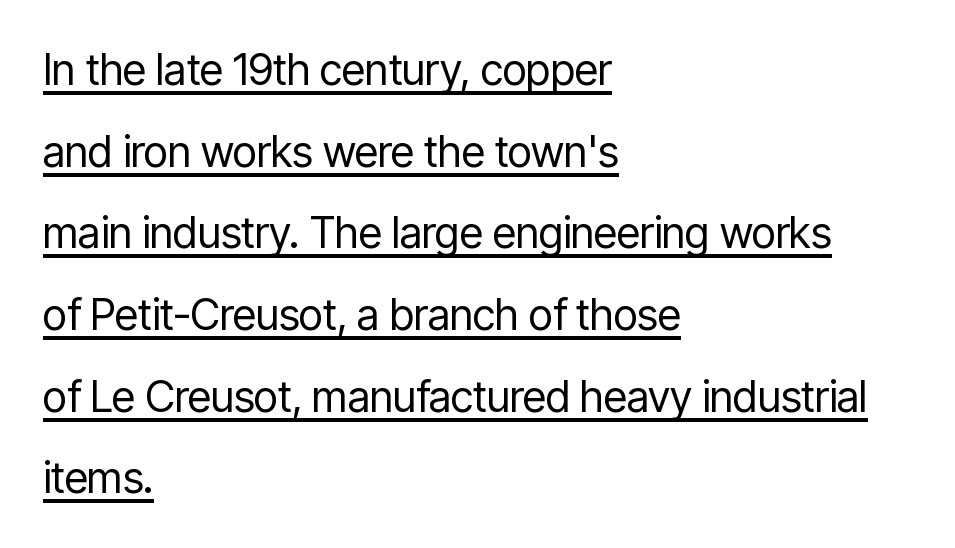
{"serif": "no", "italic": "no", "bold": "no", "weight": "regular", "width": "condensed", "stroke_contrast": "low", "x_height": "medium", "monospaced": "no", "underline": "yes", "align": "left", "line_spacing": "loose", "line_spacing_ratio": 1.9, "letter_spacing": "normal", "letter_spacing_em": 0.0, "glyph_px": 43}
